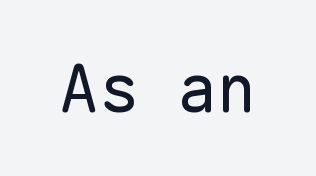
{"serif": "no", "italic": "no", "bold": "no", "weight": "regular", "width": "normal", "stroke_contrast": "low", "x_height": "medium", "monospaced": "yes", "underline": "no", "letter_spacing": "normal", "letter_spacing_em": 0.0, "glyph_px": 66}
